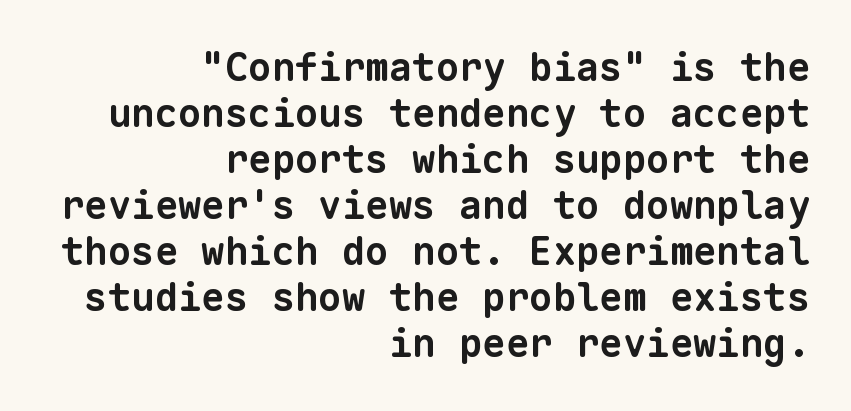
{"serif": "no", "bold": "yes", "weight": "bold", "width": "normal", "stroke_contrast": "low", "x_height": "medium", "monospaced": "yes", "underline": "no", "align": "right", "line_spacing_ratio": 1.18, "letter_spacing": "normal", "letter_spacing_em": 0.0, "glyph_px": 39}
